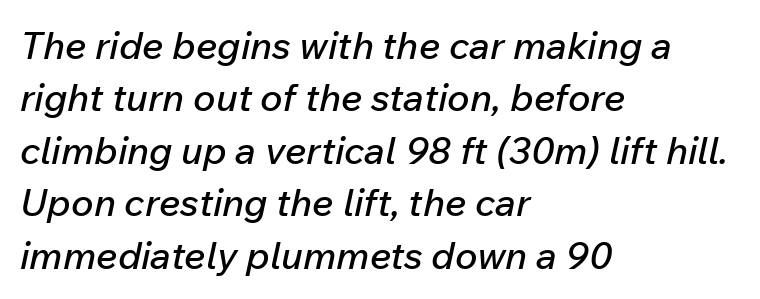
The image shows 38 px text type, italic (leaning right); set left-aligned, normal line spacing (1.38x), normal letter spacing, not underlined; low stroke contrast and a medium x-height.
